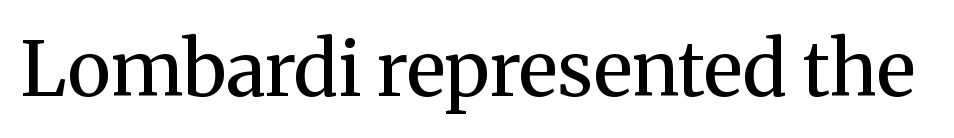
The passage shown is not underscored anywhere. The weight tops out at a normal text grade. This is the regular roman posture of the typeface. Letterform terminals end in serifs throughout the passage. Caption: standard tracking, unaltered.
